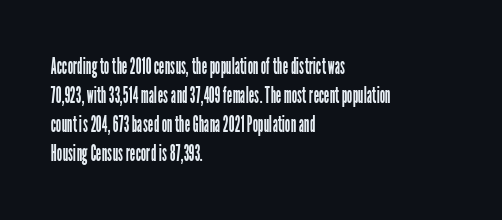
The strokes carry an ordinary text weight at most. Default kerning and tracking; the words read as compact shapes. The gap between lines stays unmarked. Does the lettering tilt? It doesn't — this is upright.
